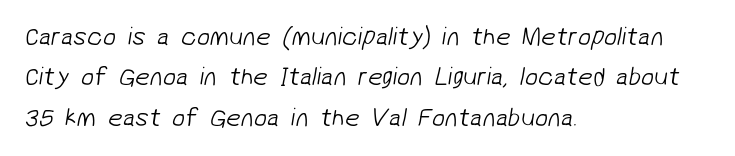
{"bold": "no", "underline": "no", "align": "left", "line_spacing": "normal", "line_spacing_ratio": 1.55, "letter_spacing": "normal", "letter_spacing_em": 0.0, "glyph_px": 26}
